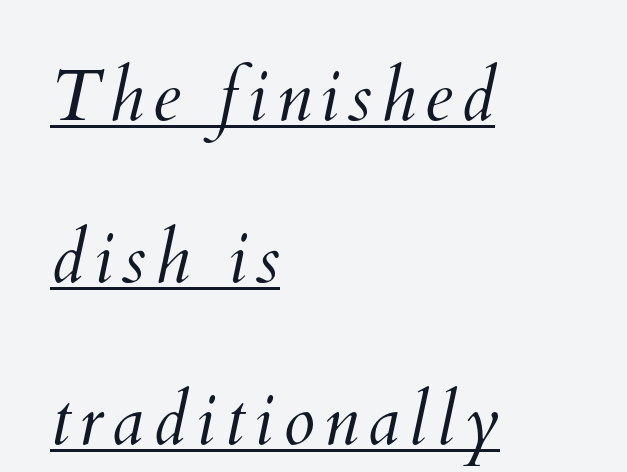
Q: Is the text bold? A: No.
Q: Is the text underlined? A: Yes.
Q: How is the paragraph aligned? A: Left-aligned.
Q: Is the spacing between lines tight, normal or loose? A: Loose.
Q: Width (condensed, normal, or wide)? A: Normal.
Q: Stroke contrast? A: Medium.
Q: x-height? A: Small.
Q: Monospaced? A: No.
